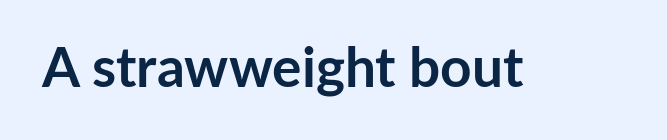
Q: Is the text bold? A: Yes.
Q: Is the text italic (slanted)? A: No, it is upright.
Q: Is the typeface a serif or a sans-serif typeface? A: Sans-serif.
Q: Is the text underlined? A: No.
Q: Is the spacing between letters normal or unusually wide? A: Normal.
Q: Width (condensed, normal, or wide)? A: Normal.
Q: Stroke contrast? A: Low.
Q: x-height? A: Medium.
Q: Monospaced? A: No.
